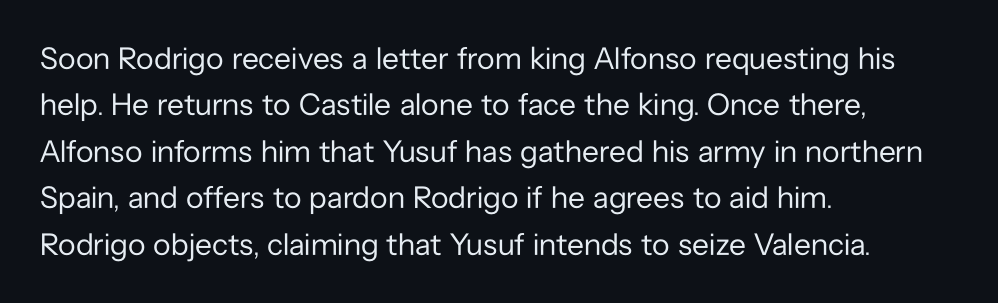
{"serif": "no", "italic": "no", "bold": "no", "weight": "regular", "width": "normal", "stroke_contrast": "low", "x_height": "medium", "monospaced": "no", "underline": "no", "align": "left", "line_spacing": "normal", "line_spacing_ratio": 1.5, "letter_spacing": "normal", "letter_spacing_em": 0.0, "glyph_px": 31}
